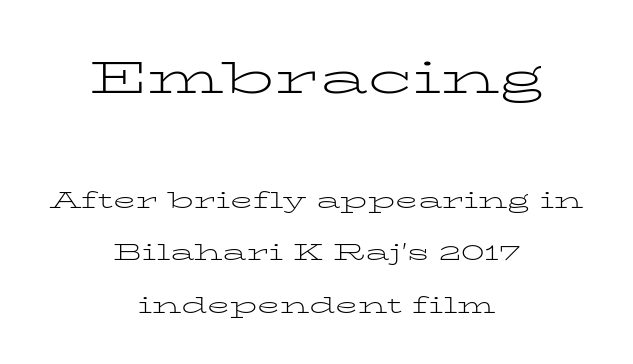
Every stem runs plumb, perpendicular to the baseline. The setting favours the middle, as headings and verse often do. What kind of face is this? One with serifs. The letterforms sit shoulder to shoulder at normal distance.
